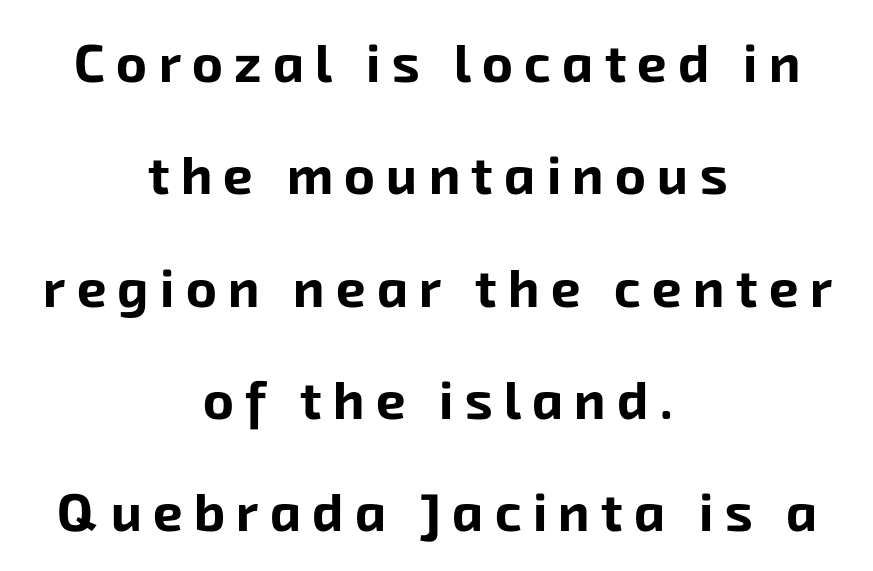
Q: Is the text bold? A: Yes.
Q: Is the typeface a serif or a sans-serif typeface? A: Sans-serif.
Q: Is the text underlined? A: No.
Q: How is the paragraph aligned? A: Centered.
Q: Is the spacing between letters normal or unusually wide? A: Unusually wide.
Q: Is the spacing between lines tight, normal or loose? A: Loose.
Q: Width (condensed, normal, or wide)? A: Normal.
Q: Stroke contrast? A: Low.
Q: x-height? A: Medium.
Q: Monospaced? A: No.
